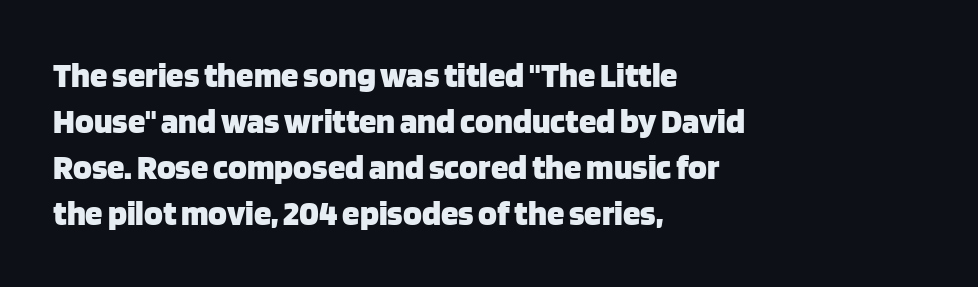
The image shows 35 px heavy sans-serif type, upright; set left-aligned, normal line spacing (1.31x), normal letter spacing, not underlined; low stroke contrast and a large x-height.
